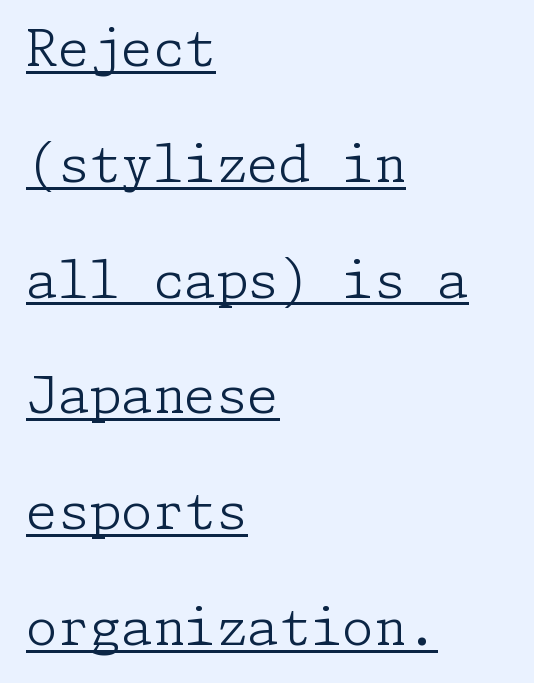
Q: Is the text bold? A: No.
Q: Is the text italic (slanted)? A: No, it is upright.
Q: Is the typeface a serif or a sans-serif typeface? A: Serif.
Q: Is the text underlined? A: Yes.
Q: How is the paragraph aligned? A: Left-aligned.
Q: Is the spacing between letters normal or unusually wide? A: Normal.
Q: Is the spacing between lines tight, normal or loose? A: Loose.
Q: Width (condensed, normal, or wide)? A: Normal.
Q: Stroke contrast? A: Low.
Q: x-height? A: Medium.
